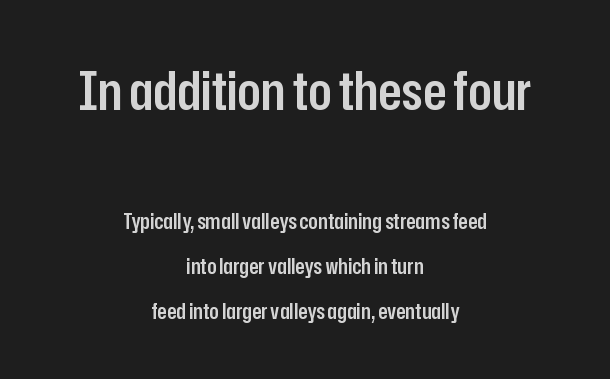
Q: Is the text bold? A: Semi-bold.
Q: Is the text italic (slanted)? A: No, it is upright.
Q: Is the typeface a serif or a sans-serif typeface? A: Sans-serif.
Q: Is the text underlined? A: No.
Q: How is the paragraph aligned? A: Centered.
Q: Is the spacing between letters normal or unusually wide? A: Normal.
Q: Is the spacing between lines tight, normal or loose? A: Loose.
Q: Which block of text is set in a larger size, the first (top) or the second (bottom)? A: The first (top) one.
Q: Width (condensed, normal, or wide)? A: Condensed.
Q: Stroke contrast? A: Low.
Q: x-height? A: Medium.
Q: Monospaced? A: No.
